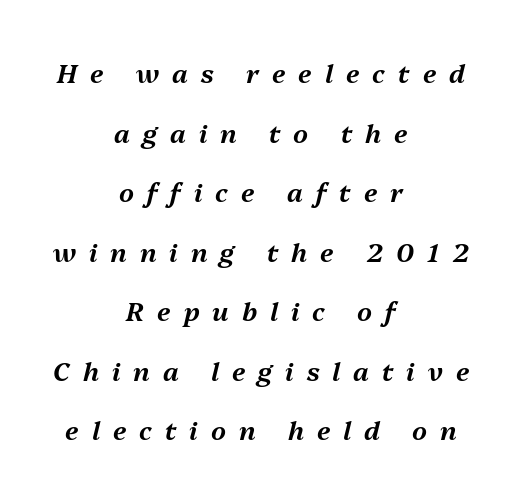
{"italic": "yes", "lean": "right", "slant_degrees": 13, "underline": "no", "align": "center", "line_spacing": "loose", "line_spacing_ratio": 2.29, "letter_spacing": "wide", "letter_spacing_em": 0.5, "glyph_px": 26}
